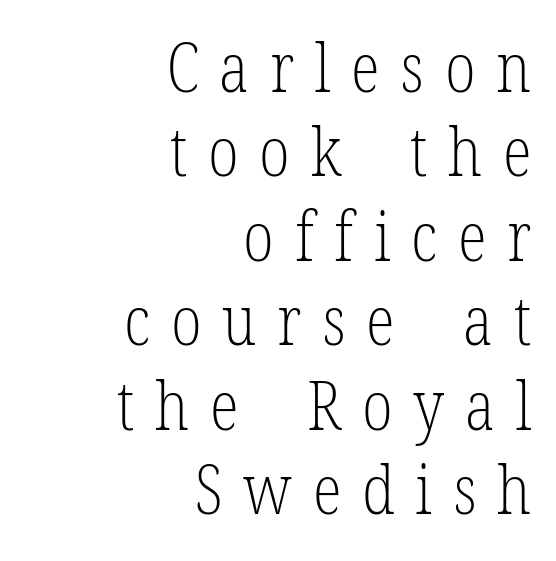
Q: Is the text bold? A: No.
Q: Is the text italic (slanted)? A: No, it is upright.
Q: Is the typeface a serif or a sans-serif typeface? A: Serif.
Q: Is the text underlined? A: No.
Q: How is the paragraph aligned? A: Right-aligned.
Q: Is the spacing between letters normal or unusually wide? A: Unusually wide.
Q: Is the spacing between lines tight, normal or loose? A: Normal.
Q: Width (condensed, normal, or wide)? A: Condensed.
Q: Stroke contrast? A: Low.
Q: x-height? A: Medium.
Q: Monospaced? A: No.
